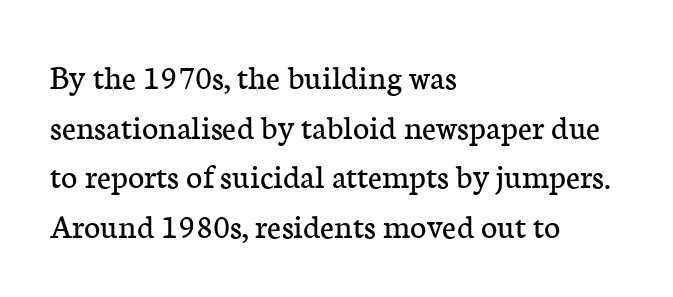
Tall strokes in this sample are plumb rather than angled. Look at the tracking — it's just the regular setting, nothing added. Does the copy run flush right? No — it runs flush left. The space between consecutive lines is moderate. The face looks like a standard text weight, possibly lighter. Each letter keeps its own natural width here, so spacing adapts to shape.
